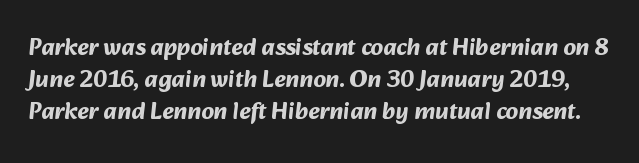
Q: Is the text bold? A: Yes.
Q: Is the text underlined? A: No.
Q: Is the spacing between letters normal or unusually wide? A: Normal.
Q: Is the spacing between lines tight, normal or loose? A: Normal.
